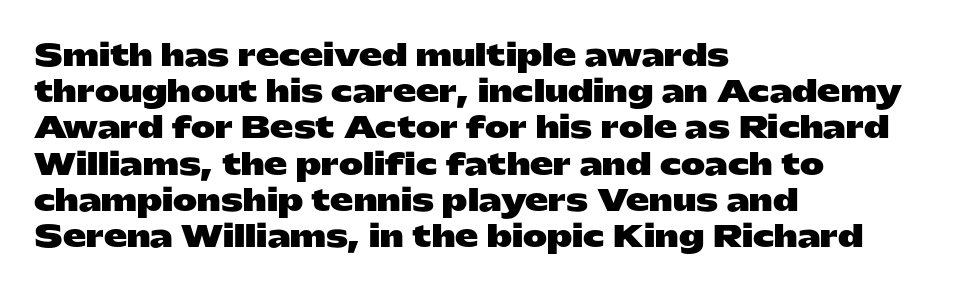
Characters remain perfectly vertical along every line. You can tell from the bare stems that sans-serif type was used. The lines sit at an ordinary, default distance from one another. Anything drawn beneath the words? Only blank space.
